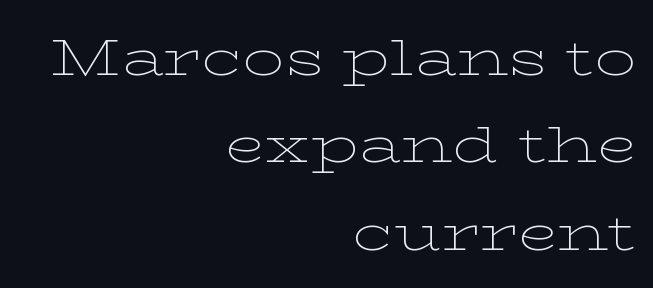
The lines are quadded right. Weight: not bold — regular or lighter. Ascenders rise straight up at ninety degrees. The leading is moderate, giving the passage an even texture. Check where the strokes stop: tiny serifs finish them off. The face used here is proportionally spaced, like ordinary book or web type.
